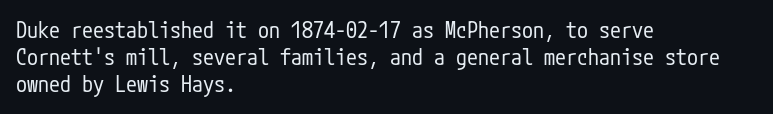
Honestly, the letter spacing is just normal — you wouldn't notice it. A student would call this left alignment; a typographer would say flush left, rag right. The font sits on the lighter half of the weight spectrum, regular included. Just letters on the line, the space beneath them empty.
